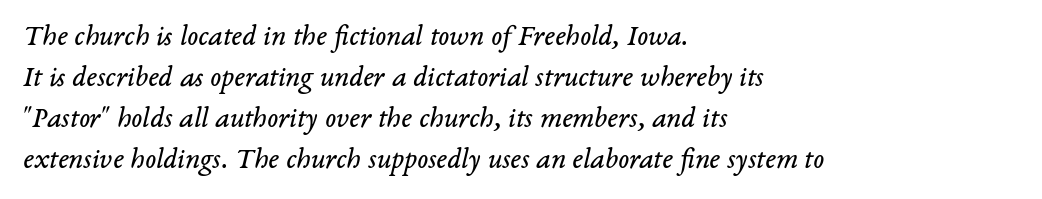
{"serif": "yes", "italic": "yes", "lean": "right", "slant_degrees": 14, "bold": "no", "weight": "regular", "width": "normal", "stroke_contrast": "low", "x_height": "medium", "monospaced": "no", "underline": "no", "align": "left", "line_spacing": "normal", "line_spacing_ratio": 1.41, "letter_spacing": "normal", "letter_spacing_em": 0.0, "glyph_px": 29}
